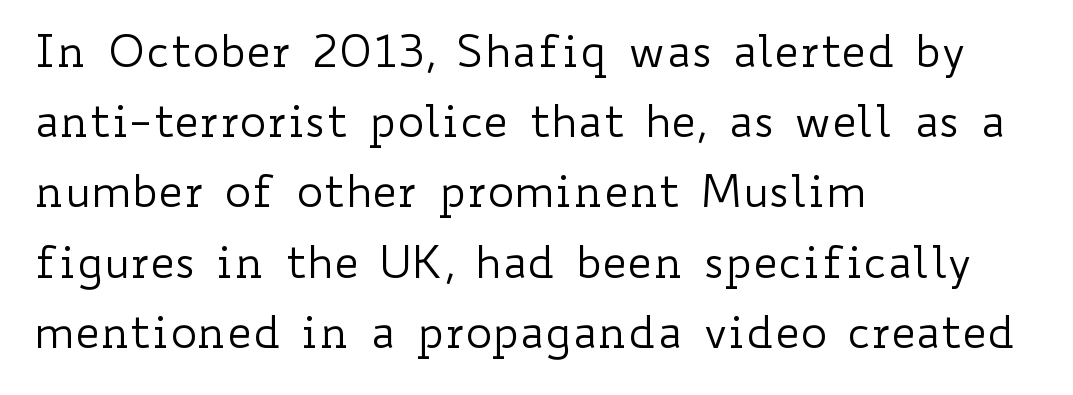
{"italic": "no", "bold": "no", "weight": "regular", "width": "wide", "stroke_contrast": "low", "x_height": "small", "monospaced": "no", "underline": "no", "align": "left", "line_spacing": "normal", "line_spacing_ratio": 1.56, "letter_spacing": "normal", "letter_spacing_em": 0.0, "glyph_px": 45}
